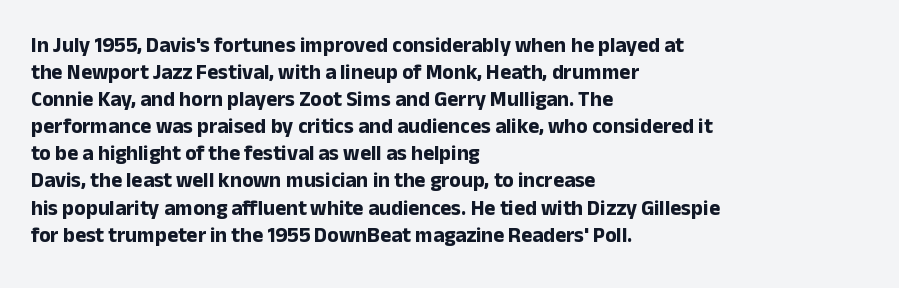
Q: Is the text bold? A: Yes.
Q: Is the text italic (slanted)? A: No, it is upright.
Q: Is the text underlined? A: No.
Q: How is the paragraph aligned? A: Left-aligned.
Q: Is the spacing between letters normal or unusually wide? A: Normal.
Q: Is the spacing between lines tight, normal or loose? A: Normal.
